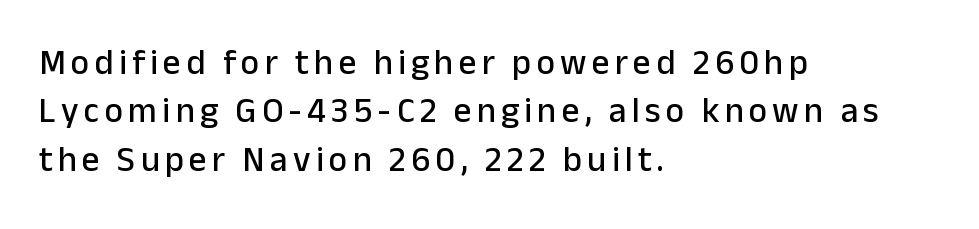
{"serif": "no", "italic": "no", "width": "normal", "stroke_contrast": "low", "x_height": "medium", "monospaced": "no", "underline": "no", "align": "left", "line_spacing": "normal", "line_spacing_ratio": 1.38, "glyph_px": 35}
